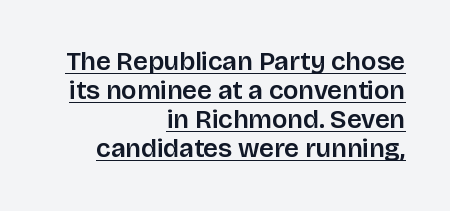
{"italic": "no", "underline": "yes", "align": "right", "line_spacing": "tight", "line_spacing_ratio": 1.12, "letter_spacing": "normal", "letter_spacing_em": 0.0, "glyph_px": 26}
